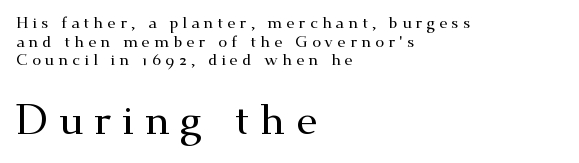
The image shows 41 px wide serif type, upright; set left-aligned, line spacing 1.17x, unusually wide letter spacing (+0.25 em), not underlined; the second (bottom) block is 2.56x larger; medium stroke contrast and a small x-height.
